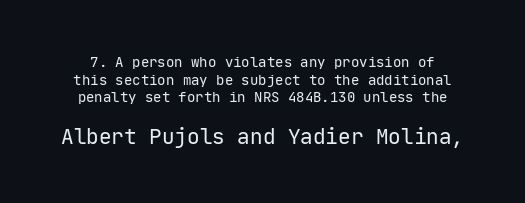
The image shows 21 px text type, upright; set normal line spacing (1.26x), normal letter spacing, not underlined; the second (bottom) block is 1.5x larger.
